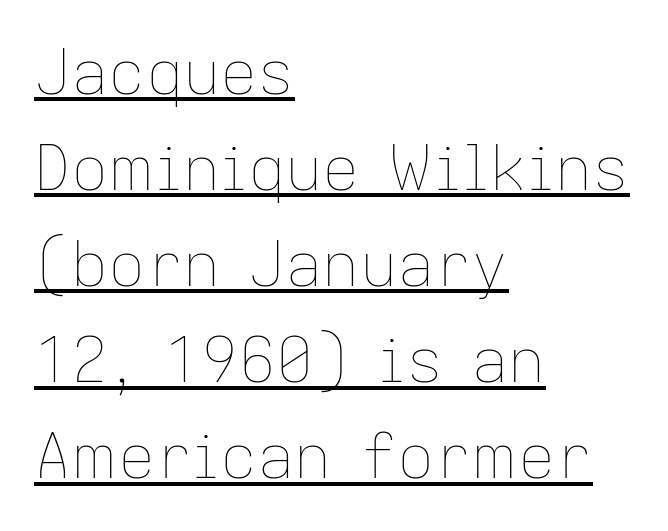
{"italic": "no", "bold": "no", "weight": "thin", "width": "normal", "stroke_contrast": "low", "x_height": "medium", "monospaced": "no", "underline": "yes", "align": "left", "line_spacing": "normal", "line_spacing_ratio": 1.55, "letter_spacing": "normal", "letter_spacing_em": 0.0, "glyph_px": 62}
